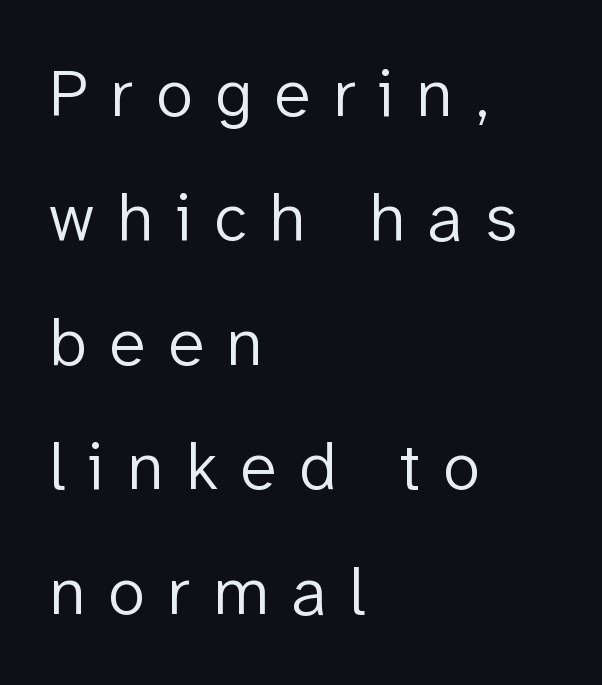
Q: Is the text bold? A: No.
Q: Is the text italic (slanted)? A: No, it is upright.
Q: Is the typeface a serif or a sans-serif typeface? A: Sans-serif.
Q: Is the text underlined? A: No.
Q: How is the paragraph aligned? A: Left-aligned.
Q: Is the spacing between letters normal or unusually wide? A: Unusually wide.
Q: Width (condensed, normal, or wide)? A: Normal.
Q: Stroke contrast? A: Low.
Q: x-height? A: Medium.
Q: Monospaced? A: No.
